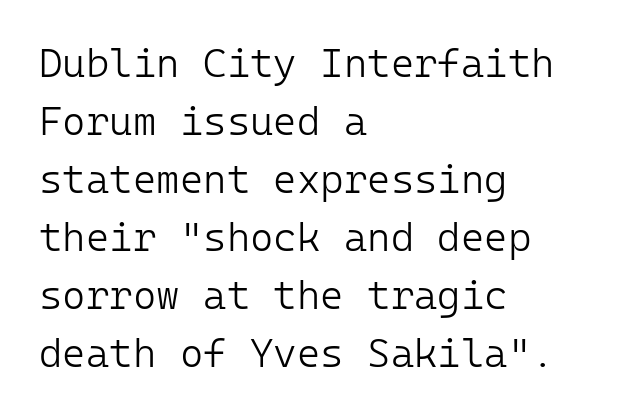
Q: Is the text bold? A: No.
Q: Is the text italic (slanted)? A: No, it is upright.
Q: Is the typeface a serif or a sans-serif typeface? A: Sans-serif.
Q: Is the text underlined? A: No.
Q: How is the paragraph aligned? A: Left-aligned.
Q: Is the spacing between letters normal or unusually wide? A: Normal.
Q: Is the spacing between lines tight, normal or loose? A: Normal.
Q: Width (condensed, normal, or wide)? A: Normal.
Q: Stroke contrast? A: Low.
Q: x-height? A: Medium.
